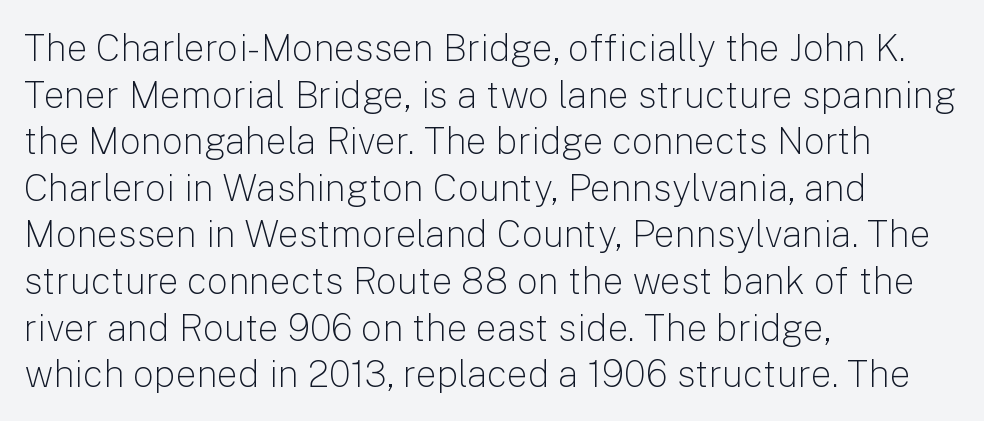
The image shows 37 px light sans-serif type, upright; set left-aligned, normal line spacing (1.26x), normal letter spacing, not underlined; low stroke contrast and a medium x-height.
